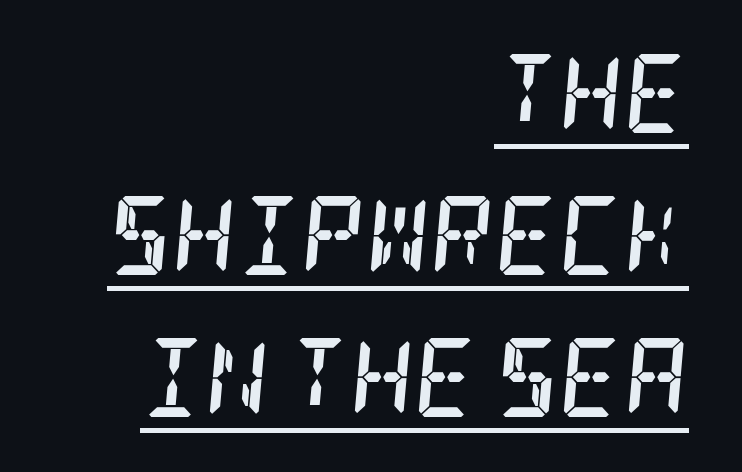
The image shows 79 px semibold, condensed serif type, italic (leaning right); set right-aligned, line spacing 1.8x, normal letter spacing, underlined; low stroke contrast and a large x-height.
